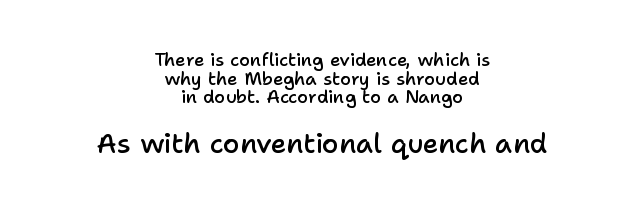
Q: Is the text bold? A: Semi-bold.
Q: Is the text italic (slanted)? A: No, it is upright.
Q: Is the text underlined? A: No.
Q: How is the paragraph aligned? A: Centered.
Q: Is the spacing between letters normal or unusually wide? A: Normal.
Q: Is the spacing between lines tight, normal or loose? A: Tight.
Q: Which block of text is set in a larger size, the first (top) or the second (bottom)? A: The second (bottom) one.
